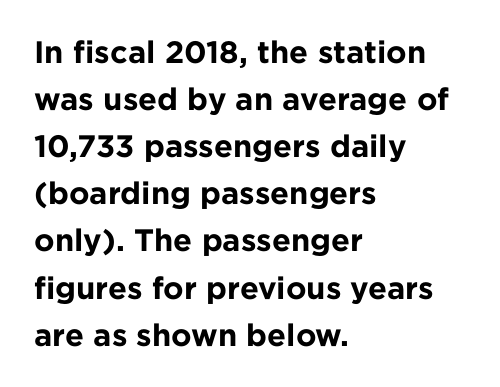
The face used here is proportionally spaced, like ordinary book or web type. Underlining? Definitely not there. The characters look thick and weighty, a clear bold. Characters follow at the spacing the type designer built in. Reading down the block, your eye returns to a fixed left position each line.
